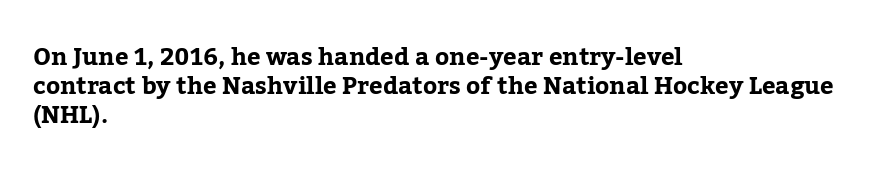
The image shows 24 px text type, upright; set left-aligned, line spacing 1.21x, normal letter spacing, not underlined.
